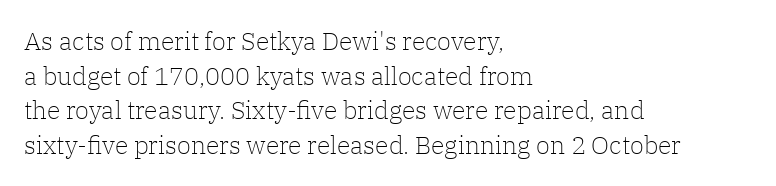
The image shows 25 px text type, upright; set left-aligned, normal line spacing (1.39x), normal letter spacing, not underlined.
